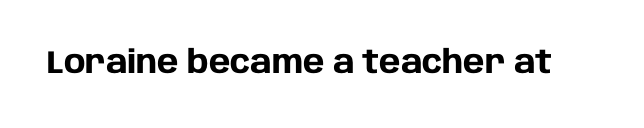
Q: Is the text bold? A: Yes.
Q: Is the text italic (slanted)? A: No, it is upright.
Q: Is the typeface a serif or a sans-serif typeface? A: Sans-serif.
Q: Is the text underlined? A: No.
Q: Is the spacing between letters normal or unusually wide? A: Normal.
Q: Width (condensed, normal, or wide)? A: Normal.
Q: Stroke contrast? A: Low.
Q: x-height? A: Large.
Q: Monospaced? A: No.
